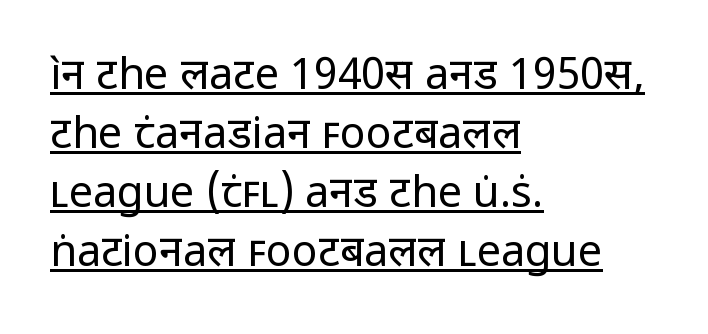
{"serif": "no", "italic": "no", "bold": "no", "weight": "regular", "width": "normal", "stroke_contrast": "low", "x_height": "medium", "monospaced": "no", "underline": "yes", "align": "left", "line_spacing": "normal", "line_spacing_ratio": 1.37, "letter_spacing": "normal", "letter_spacing_em": 0.0, "glyph_px": 43}
